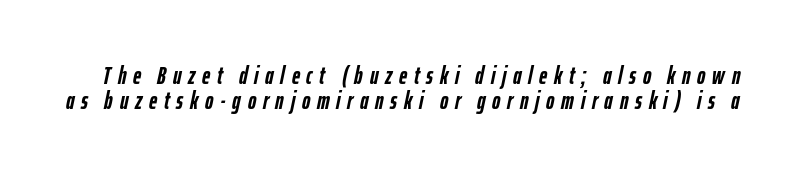
The font's italic variant was chosen for this text. The rendering inserts visible extra space after every character. The area under the type is left untouched. Successive baselines arrive quickly, one right under another. A dark, heavy texture on the line: the type is bold.
